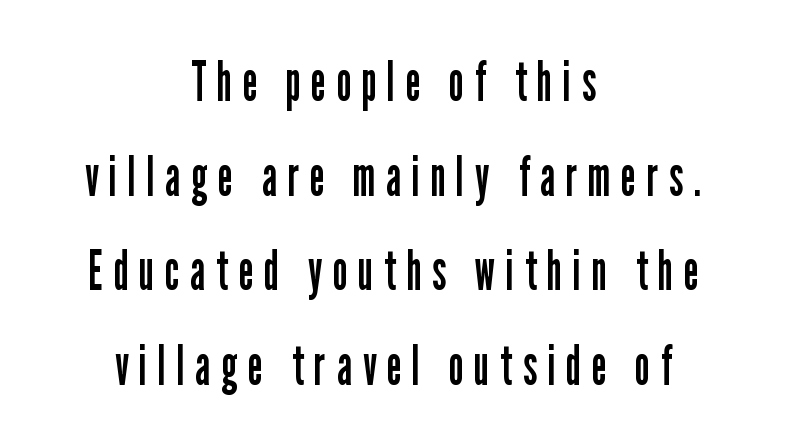
{"serif": "no", "italic": "no", "bold": "no", "weight": "regular", "width": "condensed", "stroke_contrast": "low", "x_height": "medium", "monospaced": "no", "underline": "no", "align": "center", "line_spacing_ratio": 1.72, "letter_spacing": "wide", "letter_spacing_em": 0.2, "glyph_px": 55}
